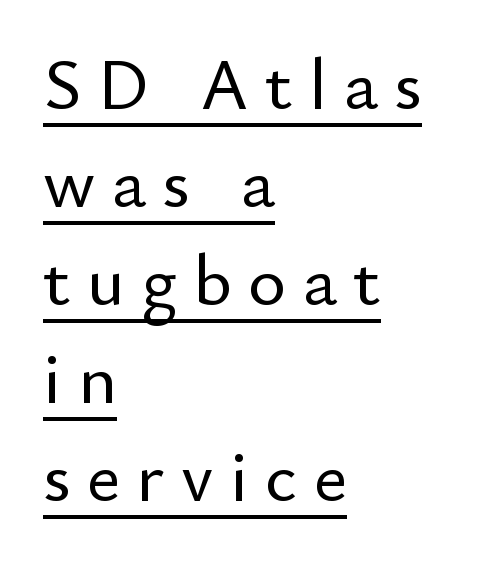
How are the letters spaced? Widely, with obvious added tracking. Notice how descenders clear the ascenders below comfortably — that's standard leading. This rendering features underlined lettering. Italic: no, the glyphs are upright roman.
